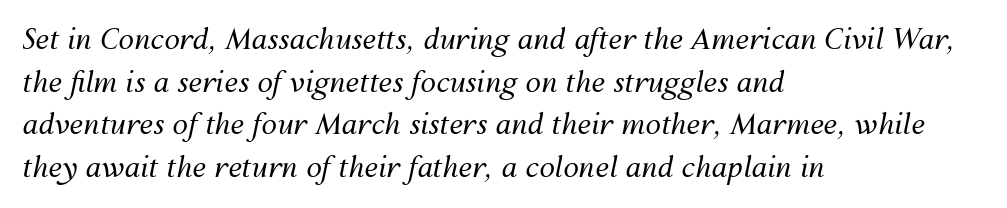
The image shows 28 px regular-weight type, italic (leaning right); set left-aligned, normal line spacing (1.52x), normal letter spacing, not underlined; medium stroke contrast and a medium x-height.
